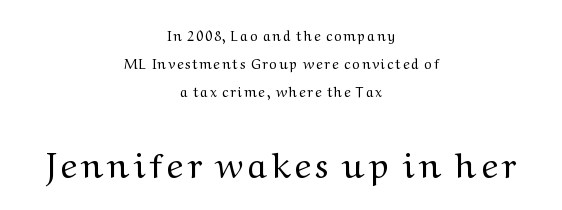
The image shows 35 px regular-weight, wide serif type, upright; set centered, loose line spacing (1.99x), not underlined; the second (bottom) block is 2.5x larger; medium stroke contrast and a medium x-height.
